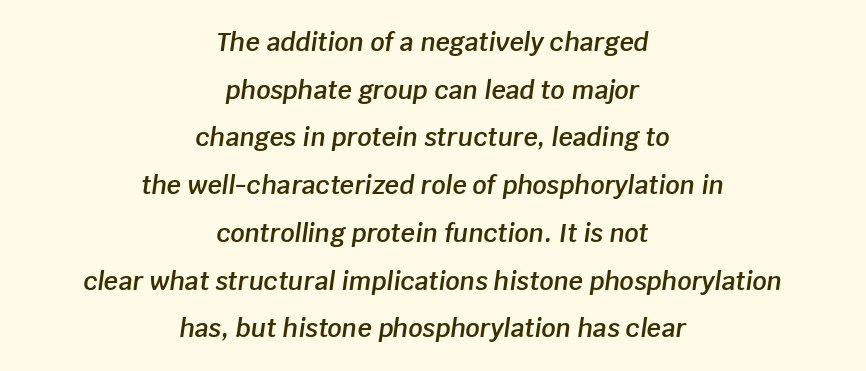
The image shows 25 px text type, italic (leaning right); set centered, loose line spacing (1.91x), normal letter spacing, not underlined.
